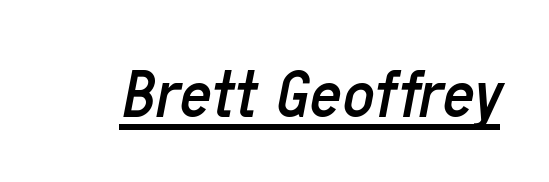
{"italic": "yes", "lean": "right", "slant_degrees": 11, "bold": "no", "weight": "regular", "width": "condensed", "stroke_contrast": "low", "x_height": "medium", "monospaced": "no", "underline": "yes", "letter_spacing": "normal", "letter_spacing_em": 0.0, "glyph_px": 71}
